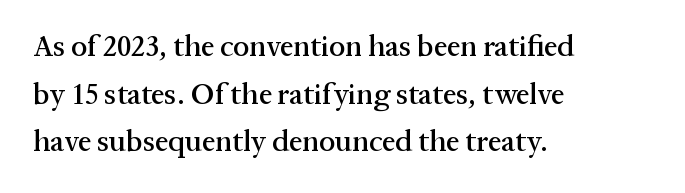
Upright lettering throughout. Think of a printed novel: that variable character pitch is what you see here. The paragraph has a hard left edge and a soft right edge. The string is rendered with underlining switched off. Interline gaps are of average width in this sample. This sample uses a serif face.
